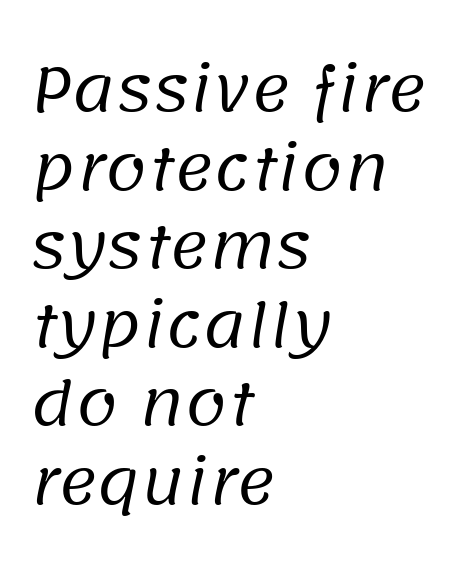
The image shows 60 px regular-weight sans-serif type; set left-aligned, normal line spacing (1.31x), normal letter spacing, not underlined; low stroke contrast and a large x-height.
